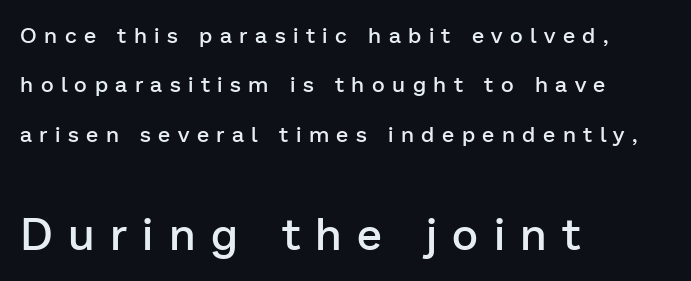
The image shows 45 px semibold sans-serif type, upright; set left-aligned, loose line spacing (2.25x), unusually wide letter spacing (+0.34 em), not underlined; the second (bottom) block is 2.05x larger; low stroke contrast and a medium x-height.
